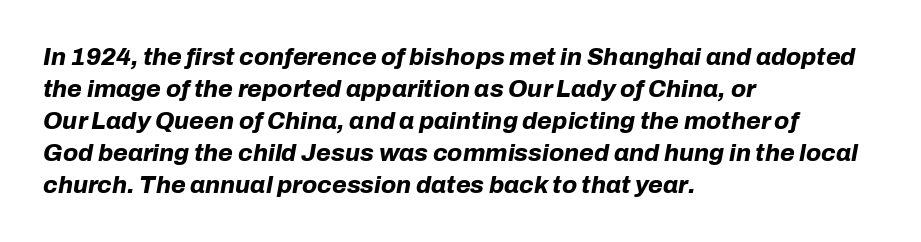
The image shows 24 px bold type, italic (leaning right); set left-aligned, normal line spacing (1.33x), normal letter spacing, not underlined.
